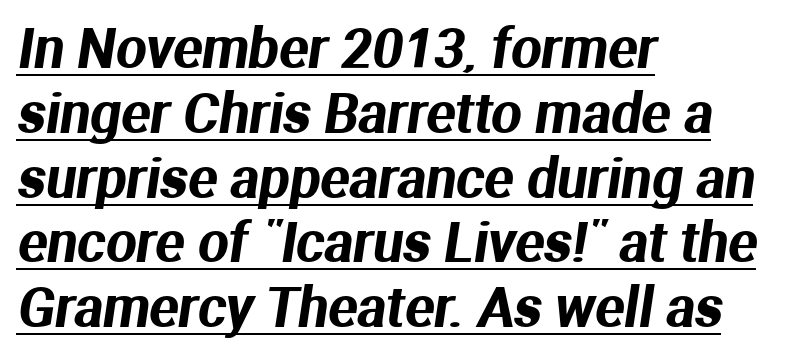
{"serif": "no", "width": "normal", "stroke_contrast": "medium", "x_height": "medium", "monospaced": "no", "underline": "yes", "align": "left", "line_spacing_ratio": 1.2, "letter_spacing": "normal", "letter_spacing_em": 0.0, "glyph_px": 54}
